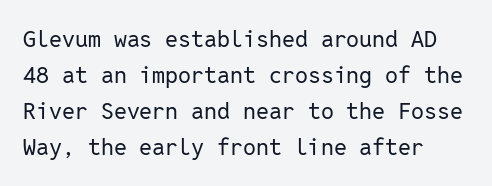
Nothing unusual about the tracking: characters are spaced as the font intends. The typesetter chose a ragged-right arrangement here. Vertical strokes here are truly vertical. In terms of leading, this rendering sits right in the middle.
